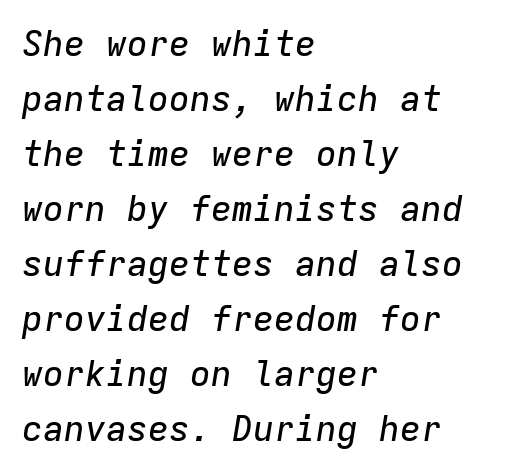
Q: Is the text italic (slanted)? A: Yes, it leans right by about 9 degrees.
Q: Is the text underlined? A: No.
Q: How is the paragraph aligned? A: Left-aligned.
Q: Is the spacing between letters normal or unusually wide? A: Normal.
Q: Is the spacing between lines tight, normal or loose? A: Normal.
Q: Width (condensed, normal, or wide)? A: Normal.
Q: Stroke contrast? A: Low.
Q: x-height? A: Medium.
Q: Monospaced? A: Yes.
